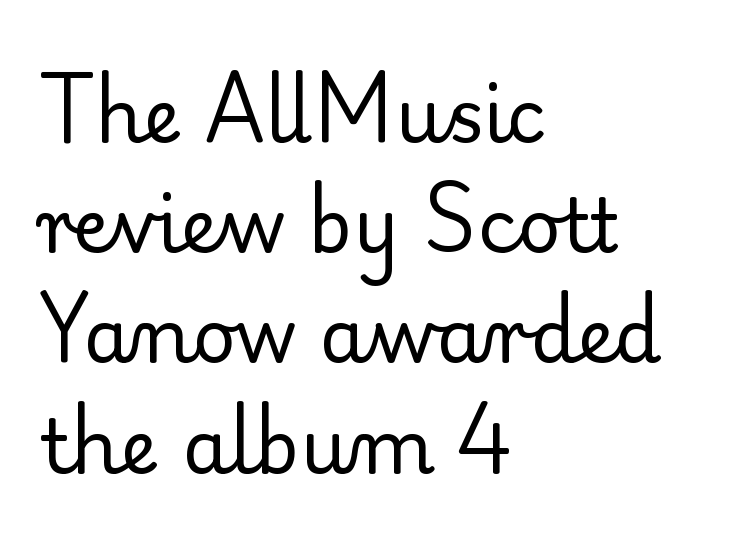
Little horizontal feet cap the strokes, marking this as serif type. Underline: absent. Do the characters align in a grid? No, the font is proportional. Line starts are locked; line ends wander.
